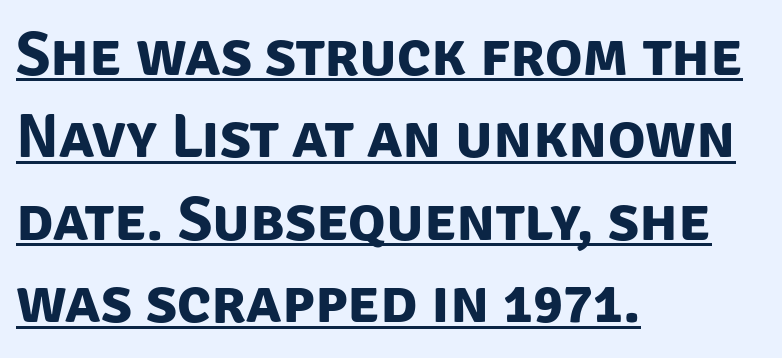
The passage shown has conventional tracking throughout. Is there an underline? Yes — a line sits under the letters. The text block is weighted toward the left margin, trailing off unevenly rightward. A normal amount of white space separates one row of letters from the next. Summary of weight: heavy, a full bold. Type style note: lacks serifs.
